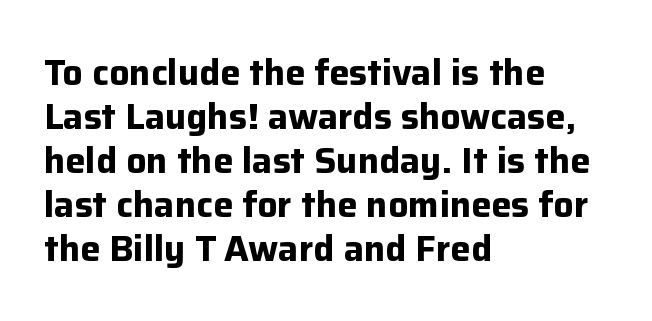
{"serif": "no", "italic": "no", "bold": "yes", "weight": "bold", "width": "normal", "stroke_contrast": "low", "x_height": "medium", "monospaced": "no", "underline": "no", "align": "left", "line_spacing_ratio": 1.22, "letter_spacing": "normal", "letter_spacing_em": 0.0, "glyph_px": 36}
